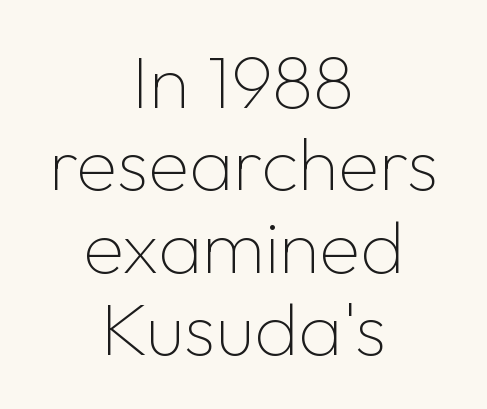
{"serif": "no", "italic": "no", "bold": "no", "weight": "thin", "width": "normal", "stroke_contrast": "low", "x_height": "medium", "monospaced": "no", "underline": "no", "align": "center", "line_spacing": "tight", "line_spacing_ratio": 1.1, "letter_spacing": "normal", "letter_spacing_em": 0.0, "glyph_px": 75}
